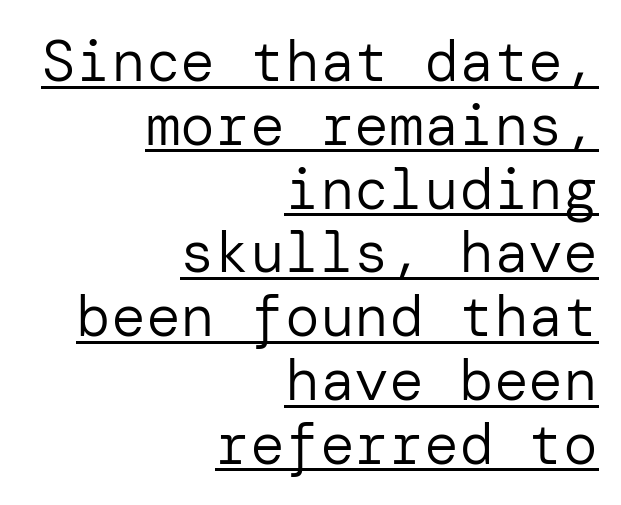
Q: Is the text bold? A: No.
Q: Is the text italic (slanted)? A: No, it is upright.
Q: Is the typeface a serif or a sans-serif typeface? A: Sans-serif.
Q: Is the text underlined? A: Yes.
Q: How is the paragraph aligned? A: Right-aligned.
Q: Is the spacing between letters normal or unusually wide? A: Normal.
Q: Is the spacing between lines tight, normal or loose? A: Tight.
Q: Width (condensed, normal, or wide)? A: Normal.
Q: Stroke contrast? A: Low.
Q: x-height? A: Medium.
